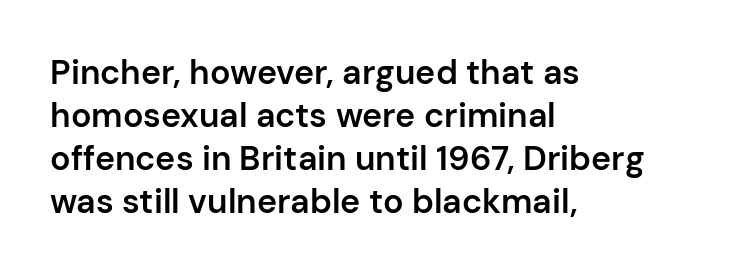
Q: Is the text bold? A: Semi-bold.
Q: Is the text italic (slanted)? A: No, it is upright.
Q: Is the typeface a serif or a sans-serif typeface? A: Sans-serif.
Q: Is the text underlined? A: No.
Q: How is the paragraph aligned? A: Left-aligned.
Q: Is the spacing between letters normal or unusually wide? A: Normal.
Q: Is the spacing between lines tight, normal or loose? A: Normal.
Q: Width (condensed, normal, or wide)? A: Normal.
Q: Stroke contrast? A: Low.
Q: x-height? A: Medium.
Q: Monospaced? A: No.
